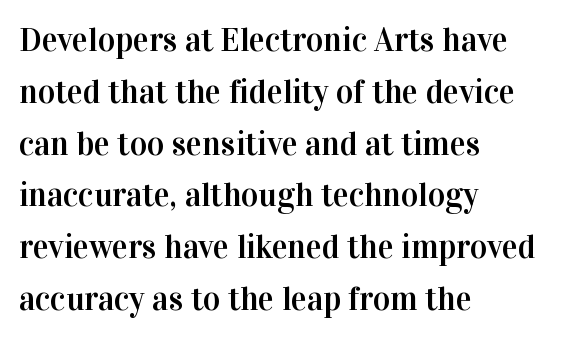
{"serif": "yes", "italic": "no", "width": "normal", "stroke_contrast": "high", "x_height": "medium", "monospaced": "no", "underline": "no", "align": "left", "line_spacing": "normal", "line_spacing_ratio": 1.57, "letter_spacing": "normal", "letter_spacing_em": 0.0, "glyph_px": 33}
